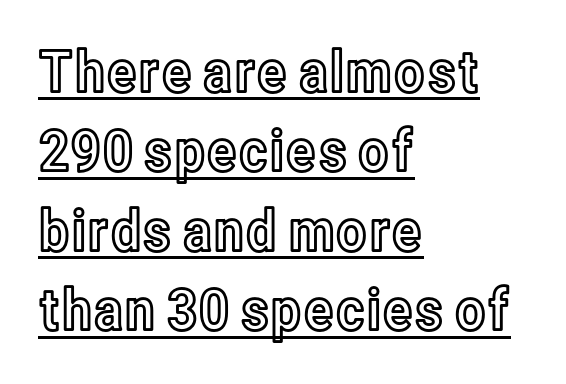
{"italic": "no", "width": "condensed", "x_height": "medium", "monospaced": "no", "underline": "yes", "align": "left", "line_spacing": "normal", "line_spacing_ratio": 1.37, "letter_spacing": "normal", "letter_spacing_em": 0.0, "glyph_px": 58}
